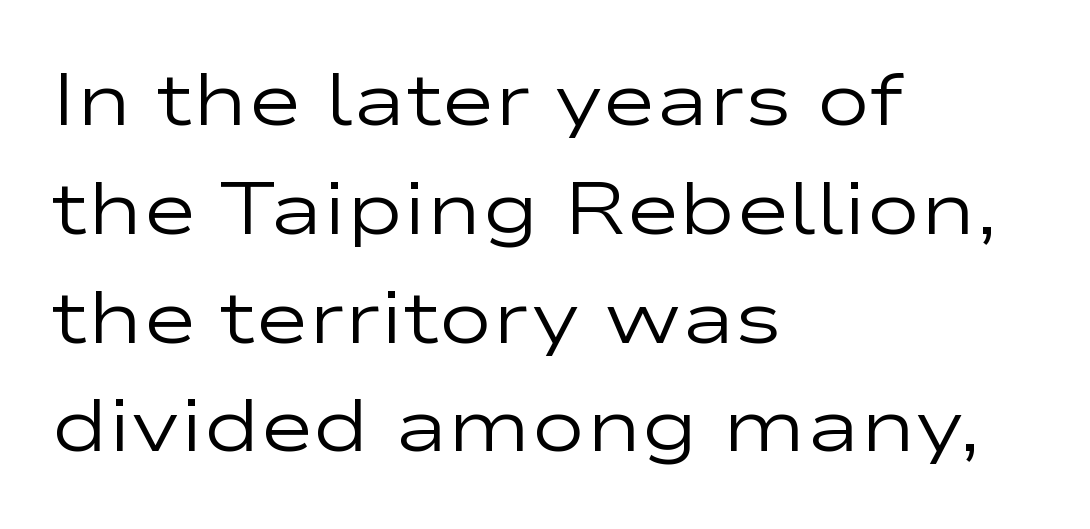
{"serif": "no", "italic": "no", "bold": "no", "weight": "regular", "width": "wide", "stroke_contrast": "low", "x_height": "medium", "monospaced": "no", "underline": "no", "align": "left", "line_spacing": "normal", "line_spacing_ratio": 1.49, "letter_spacing": "normal", "letter_spacing_em": 0.0, "glyph_px": 73}
